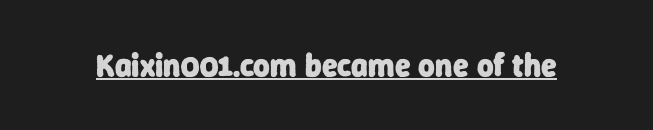
{"serif": "no", "bold": "yes", "weight": "heavy", "width": "normal", "stroke_contrast": "low", "x_height": "medium", "monospaced": "no", "underline": "yes", "letter_spacing": "normal", "letter_spacing_em": 0.0, "glyph_px": 32}
